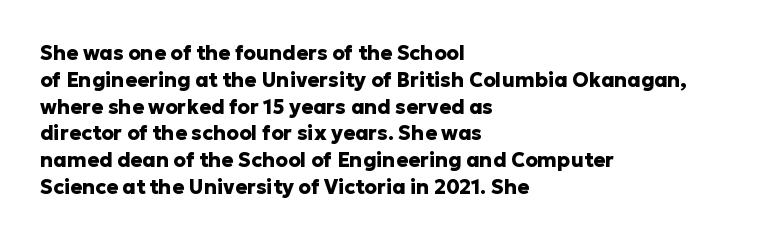
{"italic": "no", "bold": "yes", "underline": "no", "align": "left", "line_spacing": "normal", "line_spacing_ratio": 1.34, "letter_spacing": "normal", "letter_spacing_em": 0.0, "glyph_px": 20}
